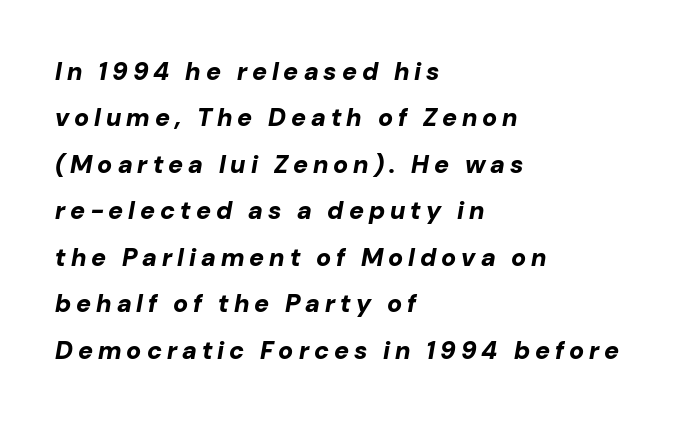
The passage shown has open, widely tracked lettering throughout. Notice how the stems are inclined rather than vertical — that's the hallmark of italics. Weight check: bold — yes, fully. Short and long lines alike share a common starting point at left. A bare baseline throughout the passage.
